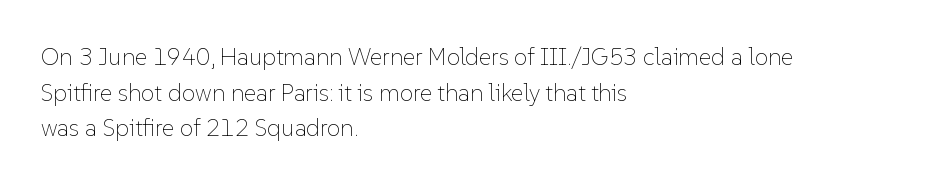
{"italic": "no", "bold": "no", "underline": "no", "align": "left", "line_spacing": "normal", "line_spacing_ratio": 1.48, "letter_spacing": "normal", "letter_spacing_em": 0.0, "glyph_px": 24}
